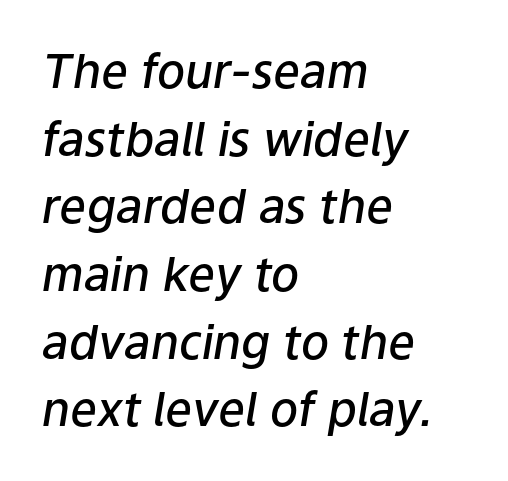
Note the varied advance widths — an 'i' is clearly narrower than an 'm'. Typeset ragged right — the left edge is the straight one. No extra tracking has been applied to these lines. The space between consecutive lines is moderate. Has an underline been added? It has not. It's the slanting kind of type.
